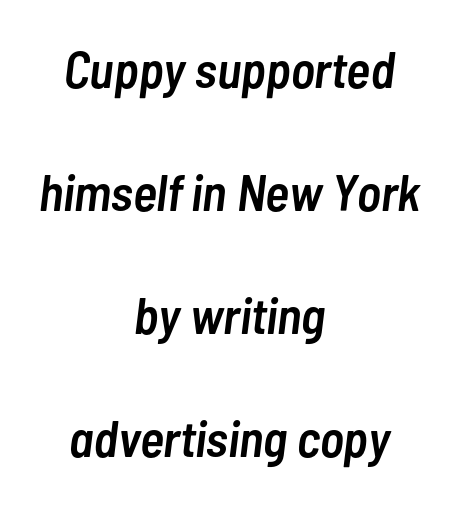
{"italic": "yes", "lean": "right", "slant_degrees": 7, "bold": "semi", "weight": "semibold", "width": "condensed", "stroke_contrast": "low", "x_height": "medium", "monospaced": "no", "underline": "no", "align": "center", "line_spacing": "loose", "line_spacing_ratio": 2.41, "letter_spacing": "normal", "letter_spacing_em": 0.0, "glyph_px": 51}
